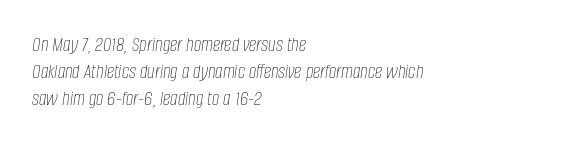
The image shows 21 px text type, italic (leaning right); set left-aligned, normal line spacing (1.28x), normal letter spacing, not underlined.
